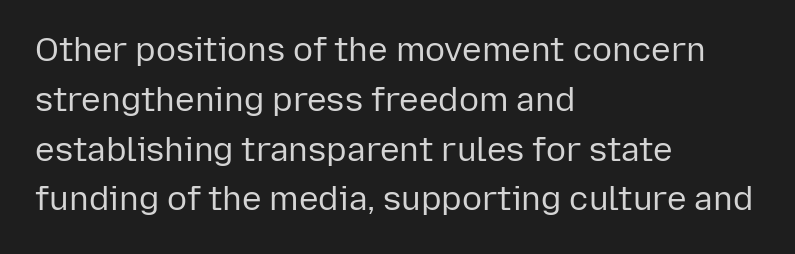
Q: Is the text bold? A: No.
Q: Is the text italic (slanted)? A: No, it is upright.
Q: Is the typeface a serif or a sans-serif typeface? A: Sans-serif.
Q: Is the text underlined? A: No.
Q: How is the paragraph aligned? A: Left-aligned.
Q: Is the spacing between letters normal or unusually wide? A: Normal.
Q: Is the spacing between lines tight, normal or loose? A: Normal.
Q: Width (condensed, normal, or wide)? A: Normal.
Q: Stroke contrast? A: Low.
Q: x-height? A: Medium.
Q: Monospaced? A: No.
